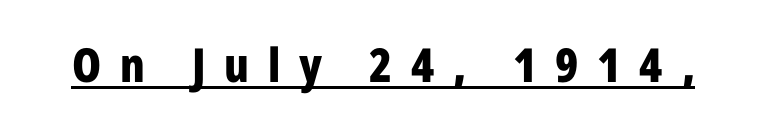
What decoration does the sample have? An underline. Typographically, this falls in the sans-serif category. Think of a printed novel: that variable character pitch is what you see here. You'd pick this weight for a headline — it's a proper bold.
